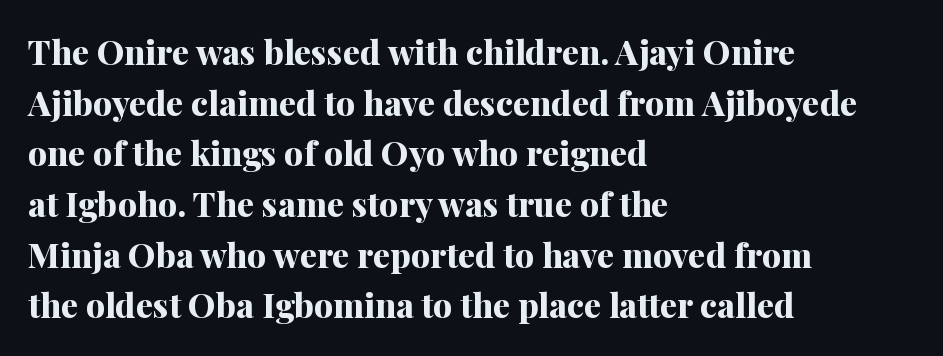
{"serif": "yes", "italic": "no", "bold": "yes", "weight": "bold", "width": "normal", "stroke_contrast": "medium", "x_height": "medium", "monospaced": "no", "underline": "no", "align": "left", "line_spacing": "normal", "line_spacing_ratio": 1.49, "letter_spacing": "normal", "letter_spacing_em": 0.0, "glyph_px": 34}
